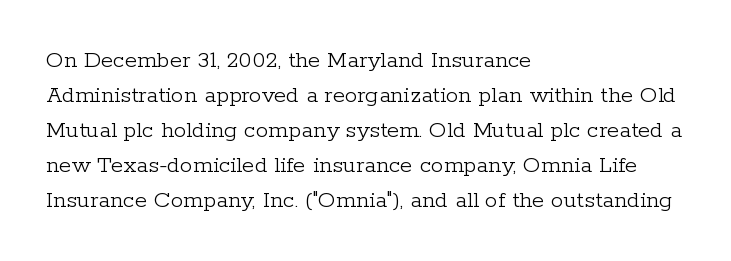
The image shows 25 px text type, upright; set left-aligned, normal line spacing (1.4x), normal letter spacing, not underlined.
